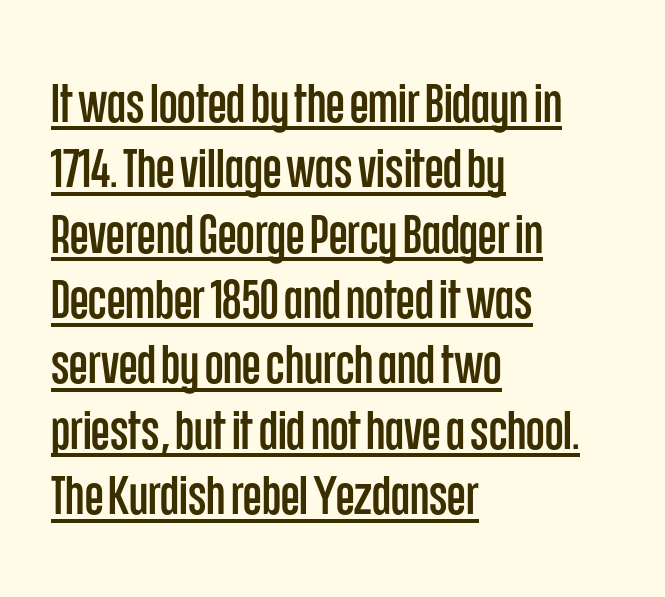
{"serif": "no", "italic": "no", "width": "condensed", "stroke_contrast": "low", "x_height": "large", "monospaced": "no", "underline": "yes", "align": "left", "line_spacing_ratio": 1.21, "letter_spacing": "normal", "letter_spacing_em": 0.0, "glyph_px": 54}
